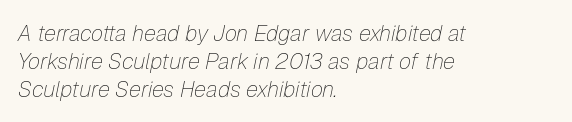
{"italic": "yes", "lean": "right", "slant_degrees": 12, "bold": "no", "underline": "no", "align": "left", "line_spacing": "normal", "line_spacing_ratio": 1.27, "letter_spacing": "normal", "letter_spacing_em": 0.0, "glyph_px": 22}
